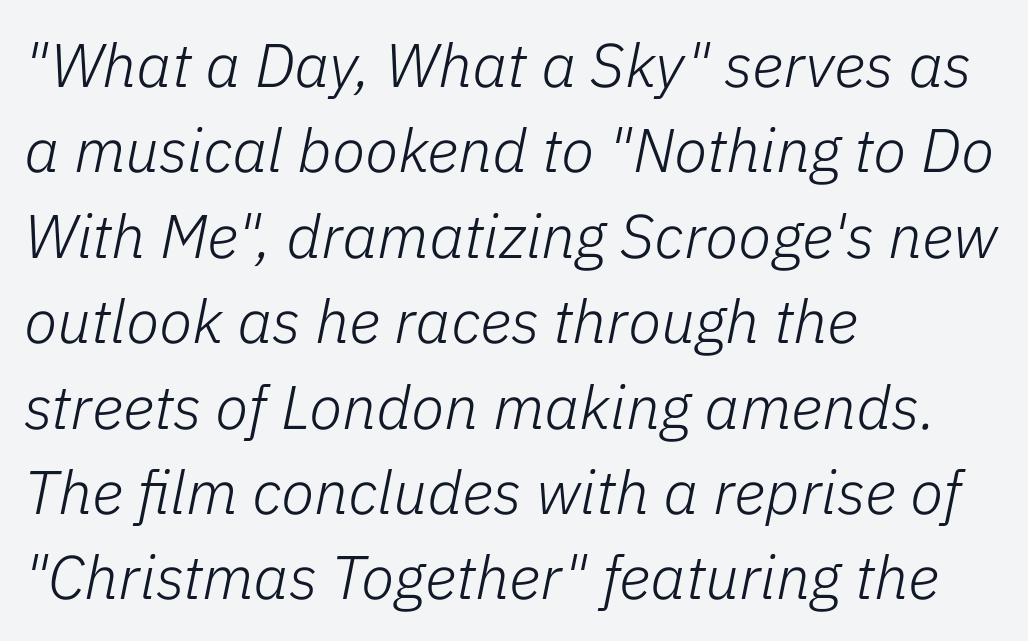
The image shows 61 px light type, italic (leaning right); set left-aligned, normal line spacing (1.4x), normal letter spacing, not underlined; low stroke contrast and a medium x-height.
